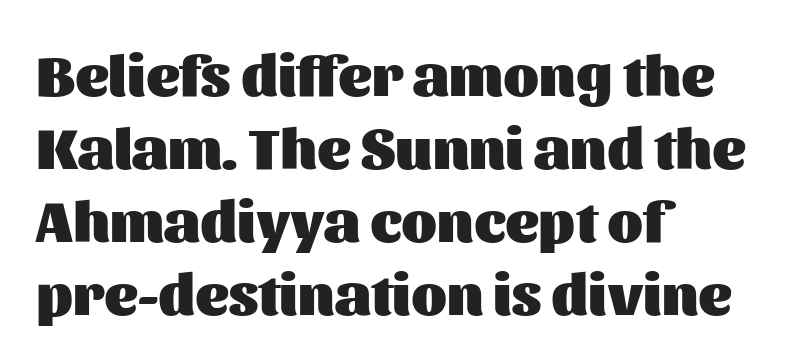
{"serif": "no", "italic": "no", "bold": "yes", "weight": "heavy", "width": "normal", "stroke_contrast": "medium", "x_height": "medium", "monospaced": "no", "underline": "no", "align": "left", "line_spacing": "normal", "line_spacing_ratio": 1.26, "letter_spacing": "normal", "letter_spacing_em": 0.0, "glyph_px": 58}
